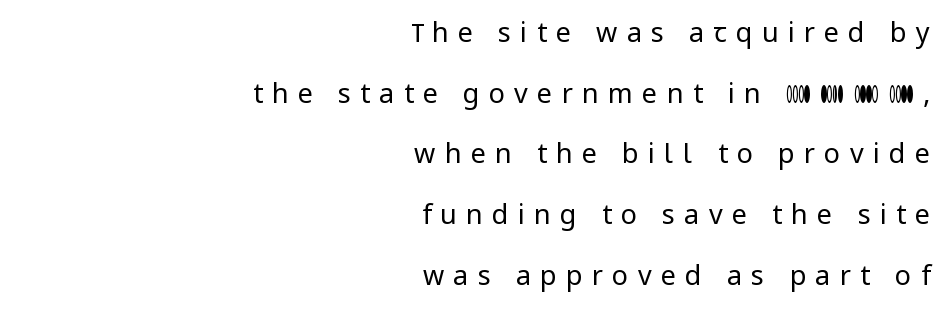
The image shows 27 px text type, upright; set right-aligned, loose line spacing (2.25x), unusually wide letter spacing (+0.34 em), not underlined.
